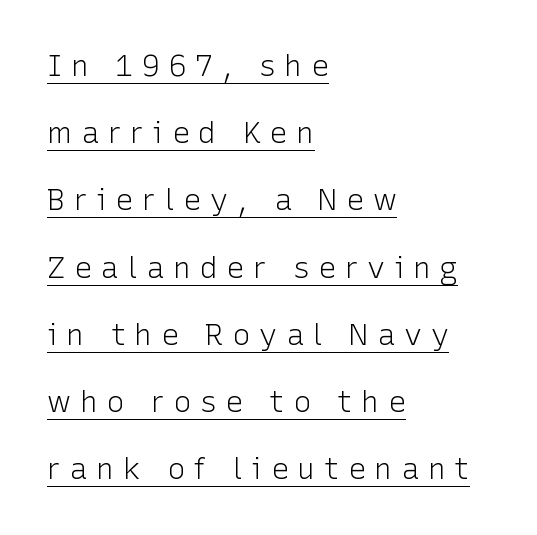
Q: Is the text bold? A: No.
Q: Is the text italic (slanted)? A: No, it is upright.
Q: Is the typeface a serif or a sans-serif typeface? A: Sans-serif.
Q: Is the text underlined? A: Yes.
Q: How is the paragraph aligned? A: Left-aligned.
Q: Is the spacing between letters normal or unusually wide? A: Unusually wide.
Q: Is the spacing between lines tight, normal or loose? A: Loose.
Q: Width (condensed, normal, or wide)? A: Normal.
Q: Stroke contrast? A: Low.
Q: x-height? A: Medium.
Q: Monospaced? A: No.
